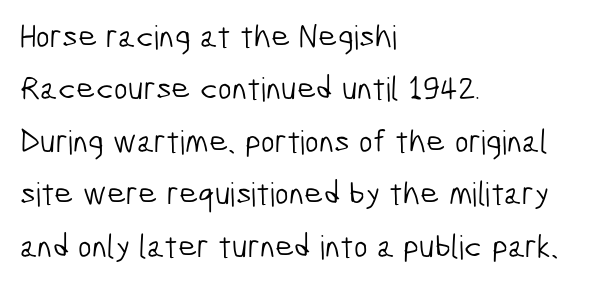
{"serif": "no", "bold": "no", "weight": "light", "width": "condensed", "stroke_contrast": "low", "x_height": "medium", "monospaced": "no", "underline": "no", "align": "left", "line_spacing": "normal", "line_spacing_ratio": 1.59, "letter_spacing": "normal", "letter_spacing_em": 0.0, "glyph_px": 33}
